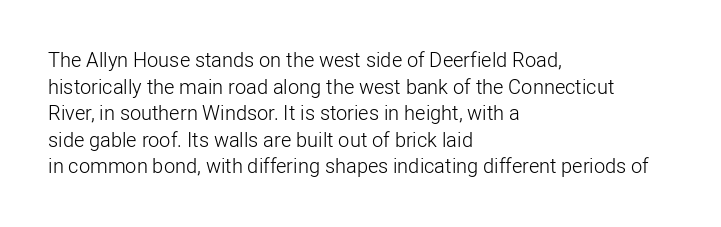
The image shows 20 px text type, upright; set left-aligned, normal line spacing (1.33x), normal letter spacing, not underlined.
